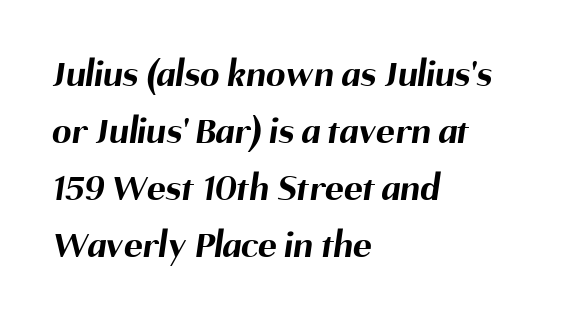
Each letter keeps its own natural width here, so spacing adapts to shape. The paragraph shown leans on its left margin. Nothing unusual about the tracking: characters are spaced as the font intends. Each glyph is drawn with heavy, bold strokes. Leading matches the norm, producing a regular column.
